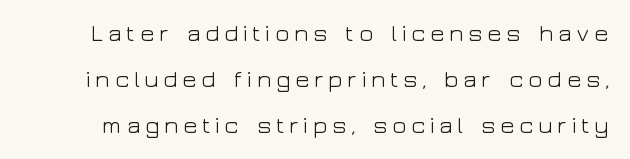
The designer dialed line spacing up above the default. Decoration check: the copy has no underline. Counters stay open thanks to moderate or lighter strokes. The lettering stays uniformly vertical, giving the passage a roman look.
